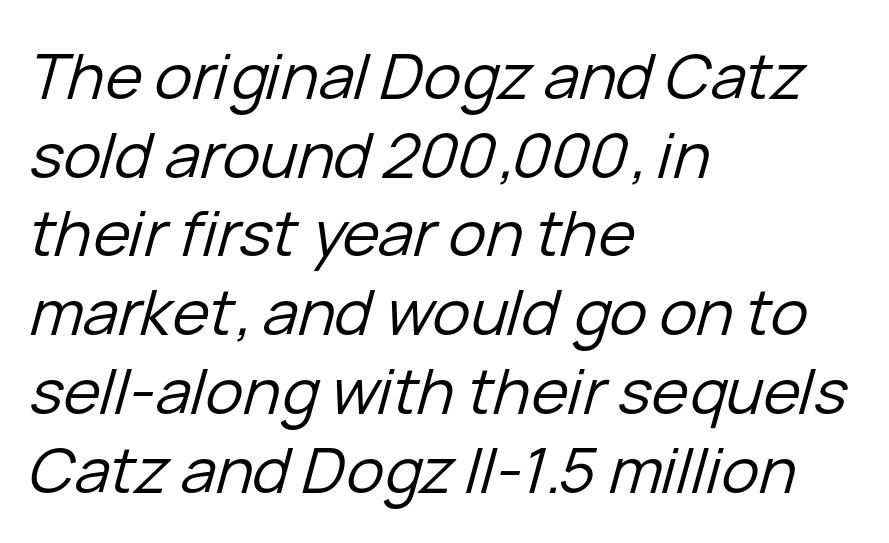
The image shows 63 px regular-weight type, italic (leaning right); set left-aligned, normal line spacing (1.25x), normal letter spacing, not underlined; low stroke contrast and a medium x-height.
